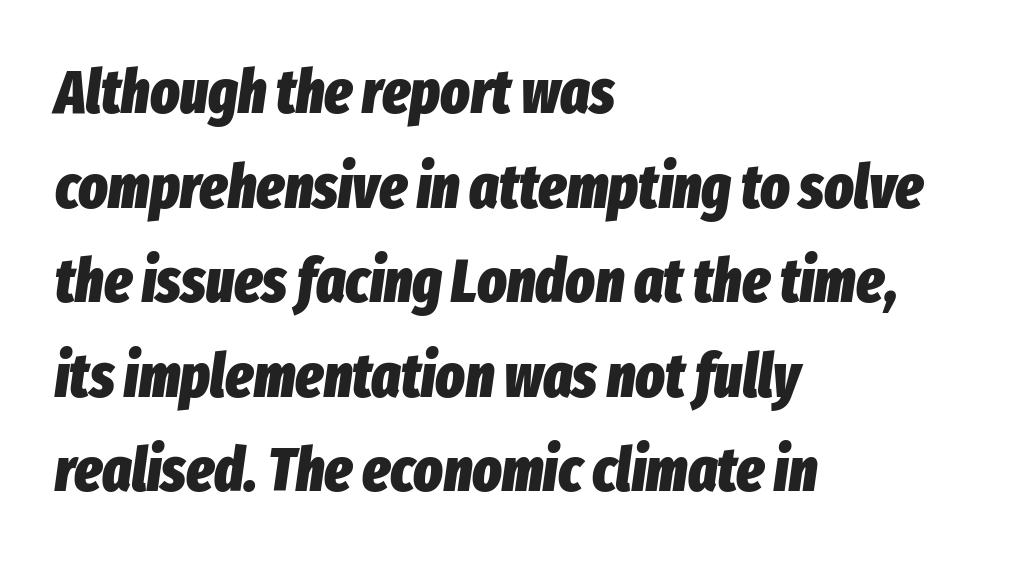
The image shows 61 px heavy, condensed type, italic (leaning right); set left-aligned, normal line spacing (1.55x), normal letter spacing, not underlined; low stroke contrast and a medium x-height.
